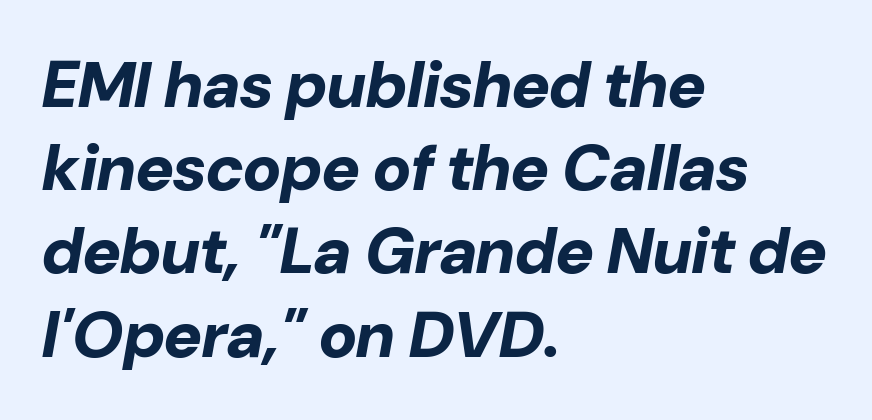
Quick note: italic. Rule under the text: the space is simply empty. Notice how thick the strokes are: this is what a full bold looks like. The lines in this sample share a left origin and differ only in where they stop.
